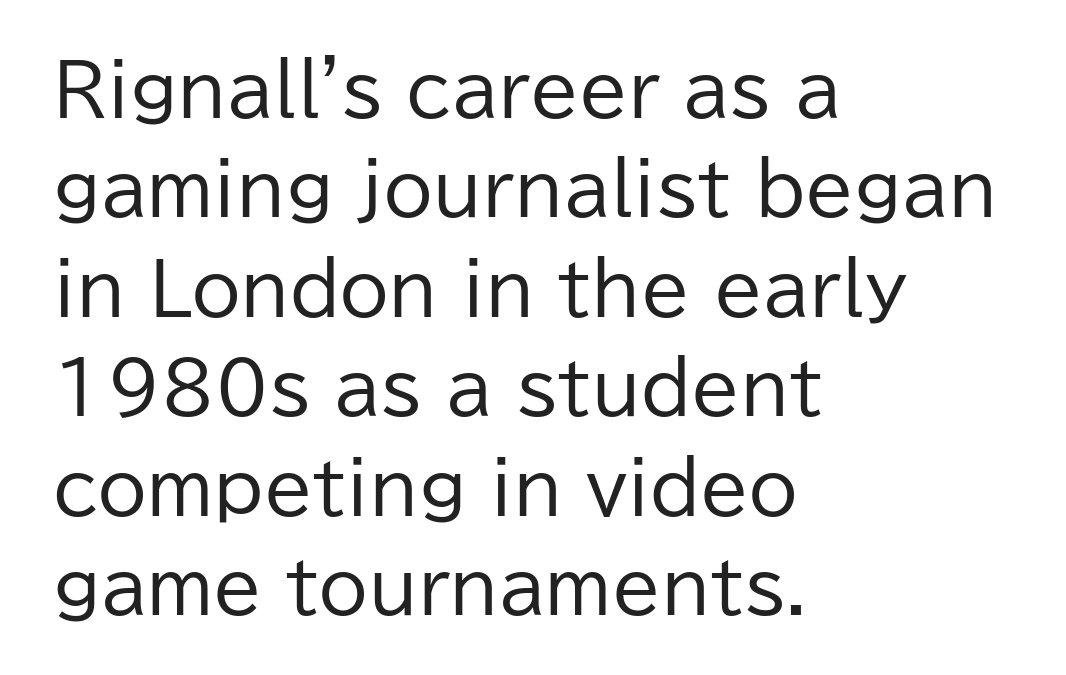
The paragraph has a hard left edge and a soft right edge. Weight: regular or lighter. The lines sit at an ordinary, default distance from one another. The letters stand straight up with perfectly vertical stems. The foot of each line stays bare and open.
